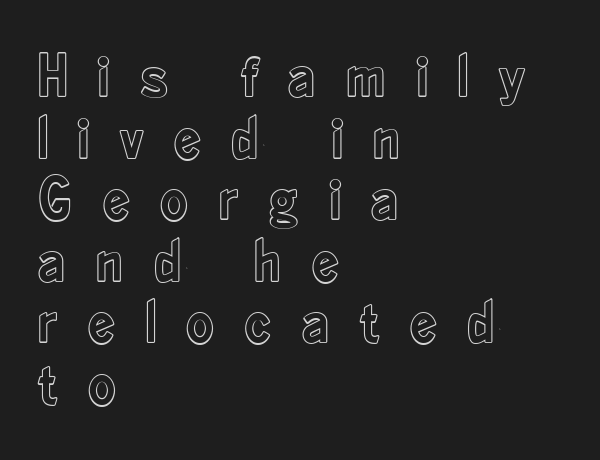
Q: Is the text italic (slanted)? A: No, it is upright.
Q: Is the text underlined? A: No.
Q: How is the paragraph aligned? A: Left-aligned.
Q: Is the spacing between letters normal or unusually wide? A: Unusually wide.
Q: Is the spacing between lines tight, normal or loose? A: Tight.
Q: Width (condensed, normal, or wide)? A: Condensed.
Q: x-height? A: Small.
Q: Monospaced? A: No.
